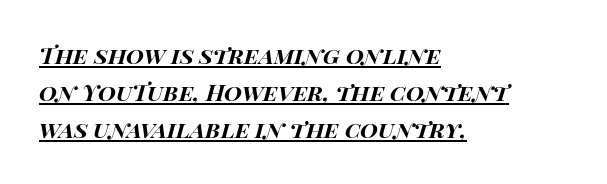
The image shows 23 px bold type, italic (leaning right); set left-aligned, normal line spacing (1.61x), normal letter spacing, underlined.
